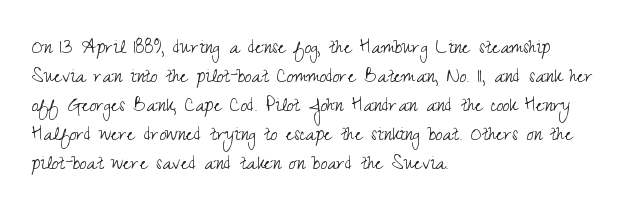
{"italic": "no", "bold": "no", "underline": "no", "align": "left", "line_spacing": "normal", "line_spacing_ratio": 1.26, "letter_spacing": "normal", "letter_spacing_em": 0.0, "glyph_px": 23}
